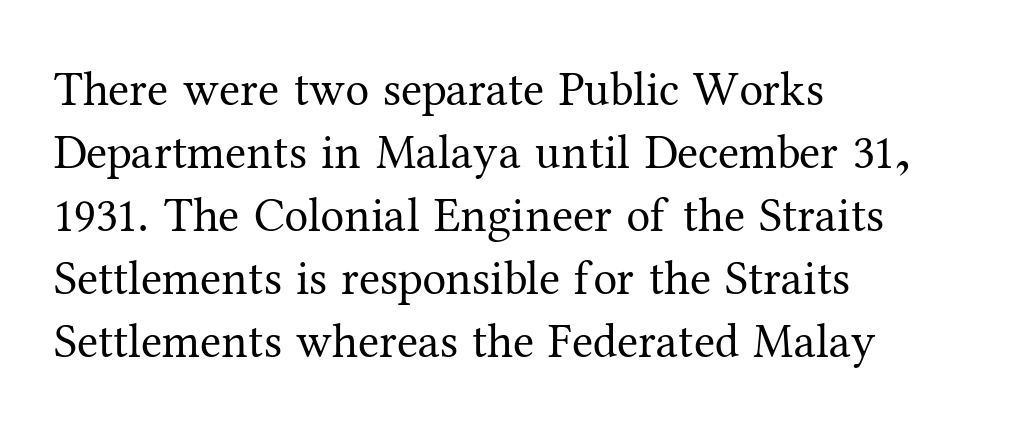
{"serif": "yes", "italic": "no", "bold": "no", "weight": "regular", "width": "normal", "stroke_contrast": "medium", "x_height": "medium", "monospaced": "no", "underline": "no", "align": "left", "line_spacing": "normal", "line_spacing_ratio": 1.31, "letter_spacing": "normal", "letter_spacing_em": 0.0, "glyph_px": 48}
